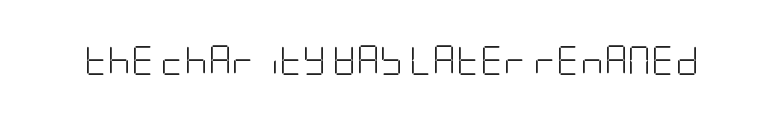
Type style note: lacks serifs. Quick note: not italic, upright. Default kerning and tracking; the words read as compact shapes. A light-to-regular cut is what we see here. Anything drawn beneath the words? Only blank space.
